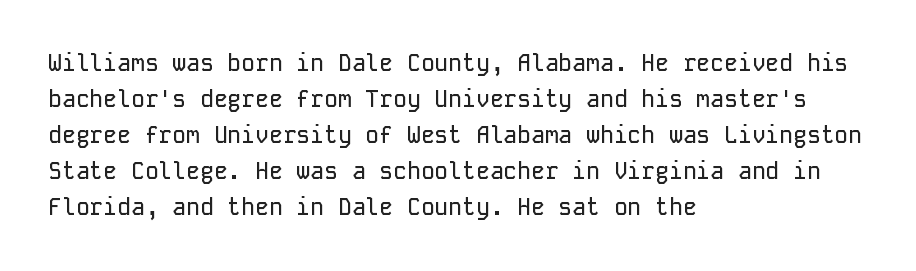
{"italic": "no", "underline": "no", "align": "left", "line_spacing": "normal", "line_spacing_ratio": 1.57, "letter_spacing": "normal", "letter_spacing_em": 0.0, "glyph_px": 23}
